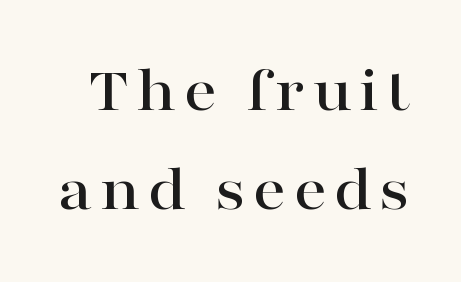
Q: Is the text italic (slanted)? A: No, it is upright.
Q: Is the typeface a serif or a sans-serif typeface? A: Serif.
Q: Is the text underlined? A: No.
Q: Is the spacing between lines tight, normal or loose? A: Normal.
Q: Width (condensed, normal, or wide)? A: Wide.
Q: Stroke contrast? A: High.
Q: x-height? A: Medium.
Q: Monospaced? A: No.
